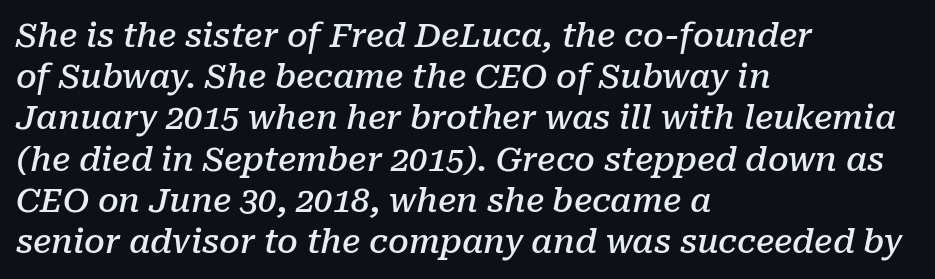
{"serif": "yes", "italic": "yes", "lean": "right", "slant_degrees": 10, "bold": "semi", "weight": "semibold", "width": "normal", "stroke_contrast": "low", "x_height": "medium", "monospaced": "no", "underline": "no", "align": "left", "line_spacing": "normal", "line_spacing_ratio": 1.25, "letter_spacing": "normal", "letter_spacing_em": 0.0, "glyph_px": 33}
